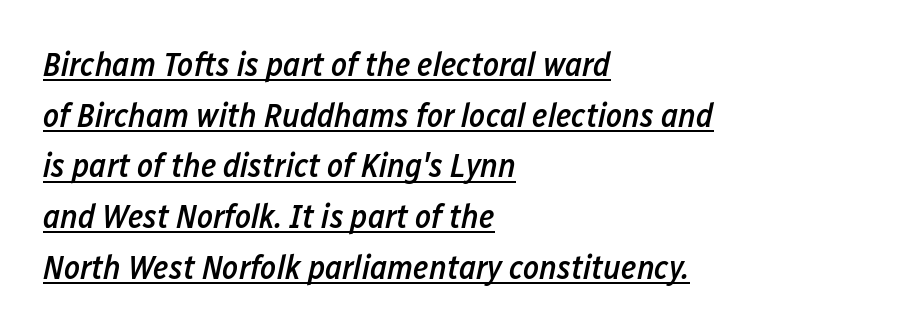
{"italic": "yes", "lean": "right", "slant_degrees": 12, "bold": "semi", "weight": "semibold", "width": "condensed", "stroke_contrast": "low", "x_height": "medium", "monospaced": "no", "underline": "yes", "align": "left", "line_spacing": "normal", "line_spacing_ratio": 1.49, "letter_spacing": "normal", "letter_spacing_em": 0.0, "glyph_px": 34}
